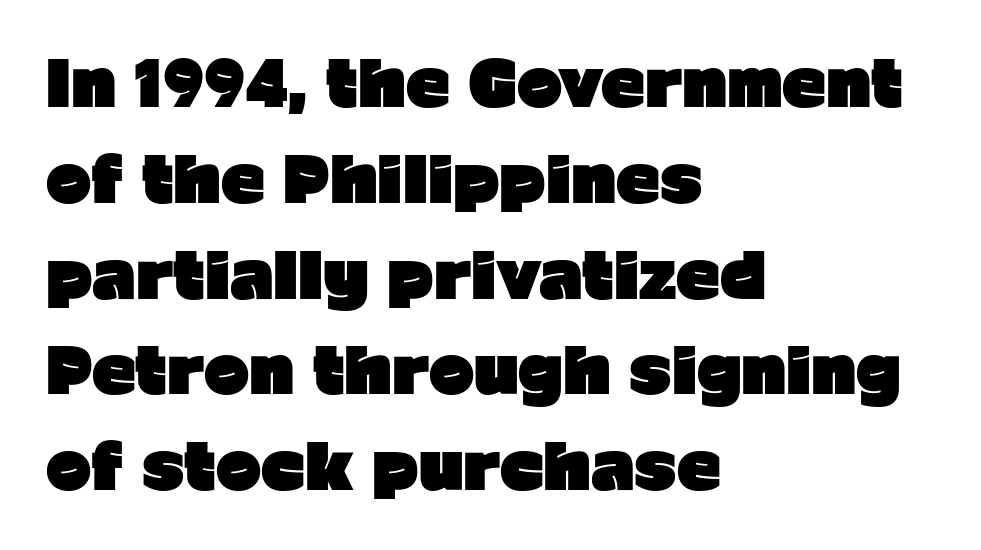
Q: Is the text bold? A: Yes.
Q: Is the text italic (slanted)? A: No, it is upright.
Q: Is the typeface a serif or a sans-serif typeface? A: Sans-serif.
Q: Is the text underlined? A: No.
Q: How is the paragraph aligned? A: Left-aligned.
Q: Is the spacing between letters normal or unusually wide? A: Normal.
Q: Is the spacing between lines tight, normal or loose? A: Normal.
Q: Width (condensed, normal, or wide)? A: Normal.
Q: Stroke contrast? A: Low.
Q: x-height? A: Medium.
Q: Monospaced? A: No.
